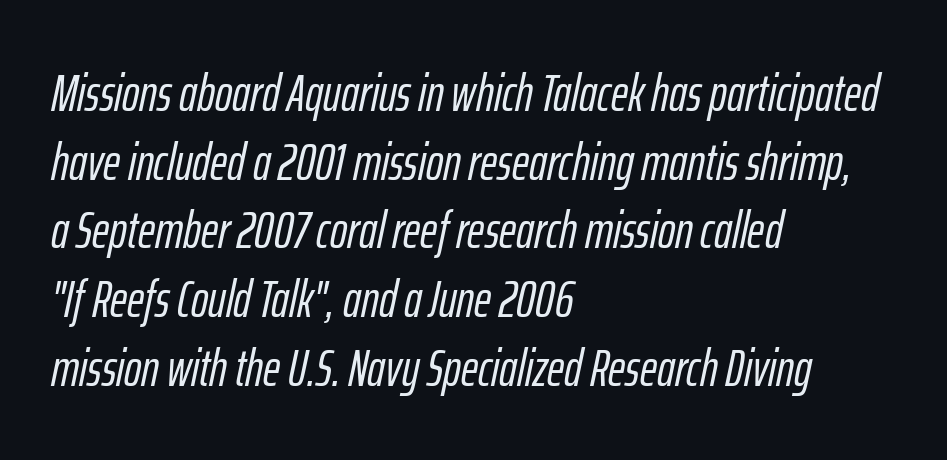
The passage shown is typed in a proportional face where columns would drift. Words appear dense and cohesive because spacing is normal. Emphasis-style slanted type is in use. Type without underlining. The lines sit at an ordinary, default distance from one another. Which margin do the lines hug? The left one — the right edge is uneven.
